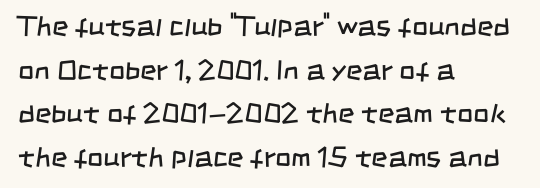
{"serif": "no", "bold": "no", "weight": "regular", "width": "condensed", "stroke_contrast": "low", "x_height": "large", "monospaced": "no", "underline": "no", "align": "left", "line_spacing": "normal", "line_spacing_ratio": 1.56, "letter_spacing": "normal", "letter_spacing_em": 0.0, "glyph_px": 28}
